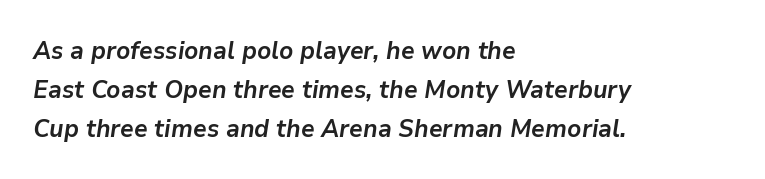
The image shows 25 px bold type, italic (leaning right); set left-aligned, normal line spacing (1.56x), normal letter spacing, not underlined.
